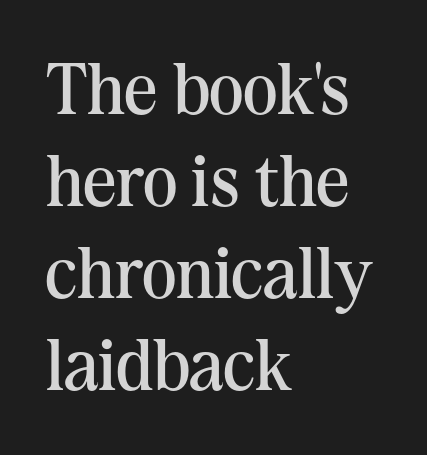
The image shows 73 px regular-weight serif type, upright; set left-aligned, normal line spacing (1.26x), normal letter spacing, not underlined; medium stroke contrast and a medium x-height.
